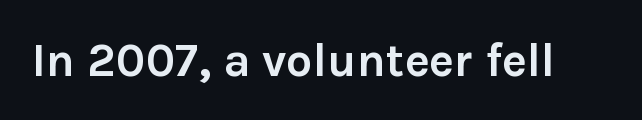
Q: Is the text bold? A: Yes.
Q: Is the text italic (slanted)? A: No, it is upright.
Q: Is the typeface a serif or a sans-serif typeface? A: Sans-serif.
Q: Is the text underlined? A: No.
Q: Is the spacing between letters normal or unusually wide? A: Normal.
Q: Width (condensed, normal, or wide)? A: Normal.
Q: Stroke contrast? A: Low.
Q: x-height? A: Medium.
Q: Monospaced? A: No.
